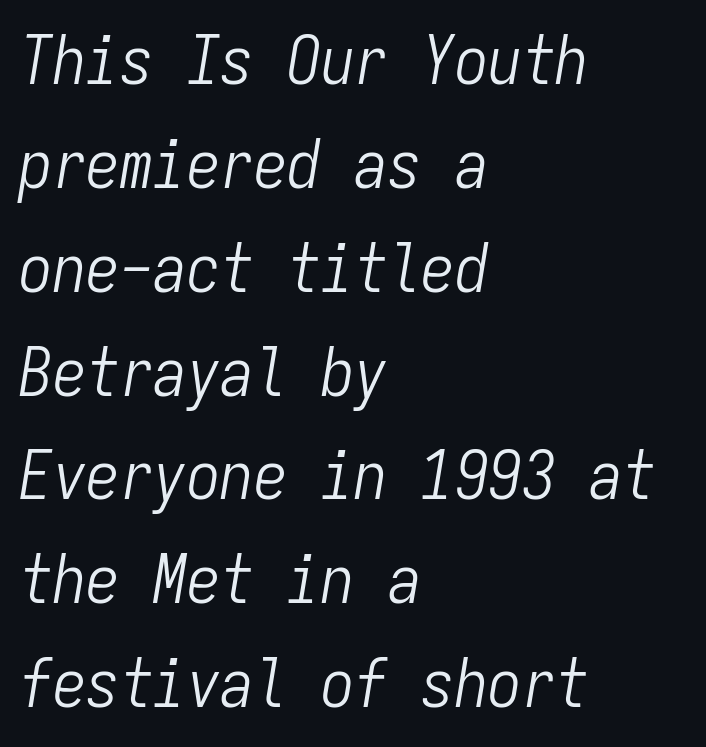
{"italic": "yes", "lean": "right", "slant_degrees": 9, "bold": "no", "weight": "light", "width": "condensed", "stroke_contrast": "low", "x_height": "medium", "monospaced": "yes", "underline": "no", "align": "left", "line_spacing": "normal", "line_spacing_ratio": 1.55, "letter_spacing": "normal", "letter_spacing_em": 0.0, "glyph_px": 67}
